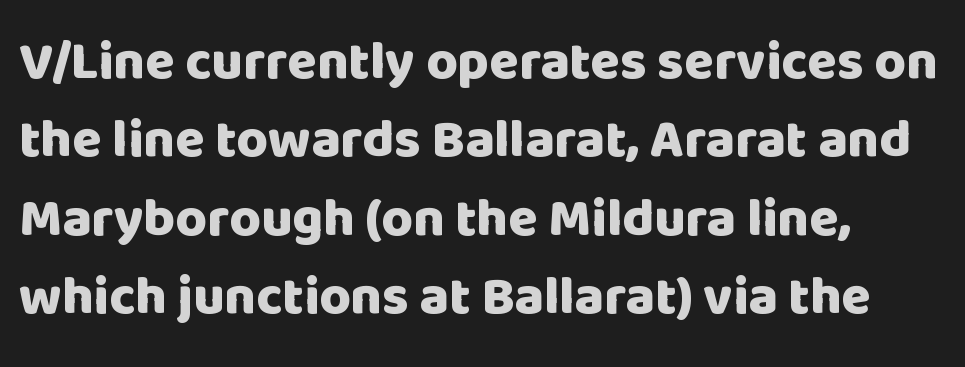
This rendering uses left alignment, leaving the right contour irregular. Is this a fixed-width face? No — the glyphs have proportional, varying widths. Underline: absent. A dark, heavy texture on the line: the type is bold. Vertical strokes here are truly vertical.
